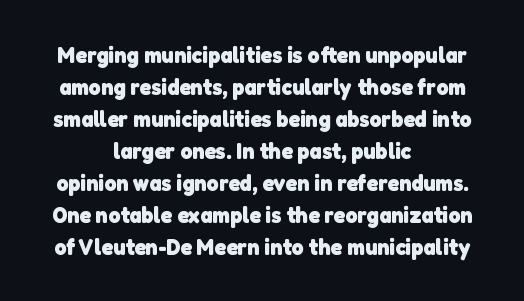
The paragraph has two soft edges and a firm central axis. Words float on clear page, feet unadorned. The vertical gap from one line to the next is medium. Nothing unusual about the tracking: characters are spaced as the font intends. Heavy, bold letterforms.
